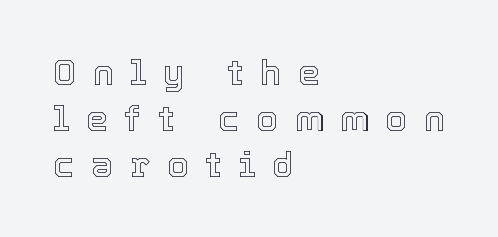
The image shows 35 px text type, upright; set left-aligned, normal line spacing (1.31x), unusually wide letter spacing (+0.48 em), not underlined; a medium x-height.
